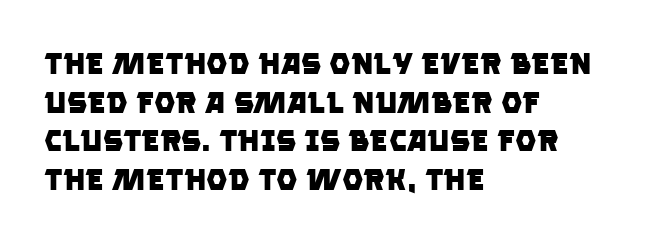
Q: Is the text bold? A: Yes.
Q: Is the typeface a serif or a sans-serif typeface? A: Sans-serif.
Q: Is the text underlined? A: No.
Q: How is the paragraph aligned? A: Left-aligned.
Q: Is the spacing between letters normal or unusually wide? A: Normal.
Q: Is the spacing between lines tight, normal or loose? A: Normal.
Q: Width (condensed, normal, or wide)? A: Normal.
Q: Stroke contrast? A: Low.
Q: x-height? A: Large.
Q: Monospaced? A: No.
